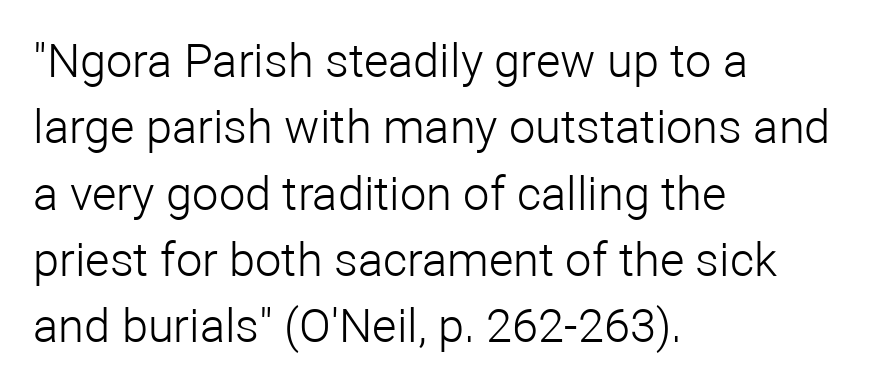
Q: Is the text bold? A: No.
Q: Is the text italic (slanted)? A: No, it is upright.
Q: Is the typeface a serif or a sans-serif typeface? A: Sans-serif.
Q: Is the text underlined? A: No.
Q: How is the paragraph aligned? A: Left-aligned.
Q: Is the spacing between letters normal or unusually wide? A: Normal.
Q: Is the spacing between lines tight, normal or loose? A: Normal.
Q: Width (condensed, normal, or wide)? A: Normal.
Q: Stroke contrast? A: Low.
Q: x-height? A: Medium.
Q: Monospaced? A: No.
